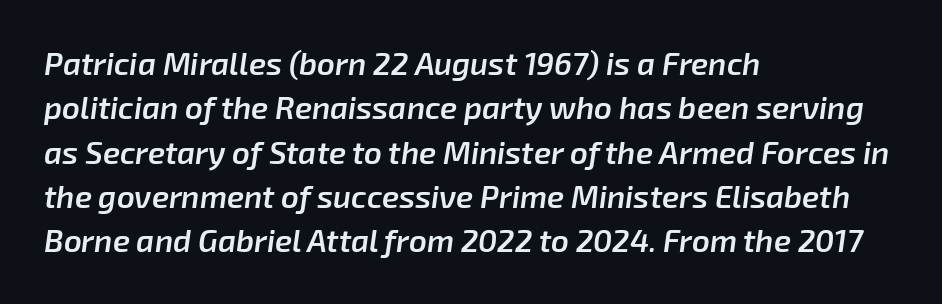
Q: Is the text bold? A: Semi-bold.
Q: Is the text italic (slanted)? A: Yes, it leans right by about 8 degrees.
Q: Is the text underlined? A: No.
Q: How is the paragraph aligned? A: Left-aligned.
Q: Is the spacing between letters normal or unusually wide? A: Normal.
Q: Is the spacing between lines tight, normal or loose? A: Normal.
Q: Width (condensed, normal, or wide)? A: Normal.
Q: Stroke contrast? A: Low.
Q: x-height? A: Medium.
Q: Monospaced? A: No.
